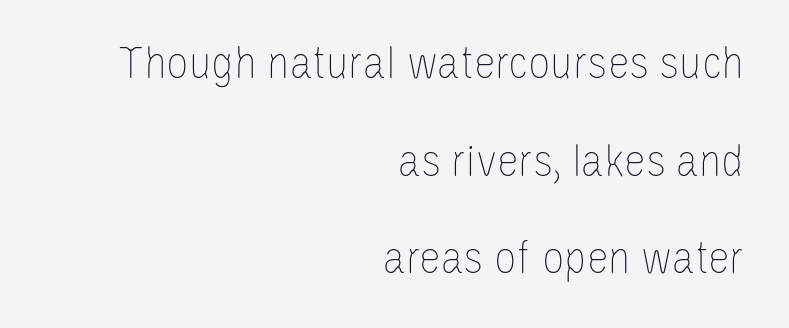
The image shows 49 px thin, condensed type, upright; set right-aligned, loose line spacing (1.99x), normal letter spacing, not underlined; low stroke contrast and a large x-height.
